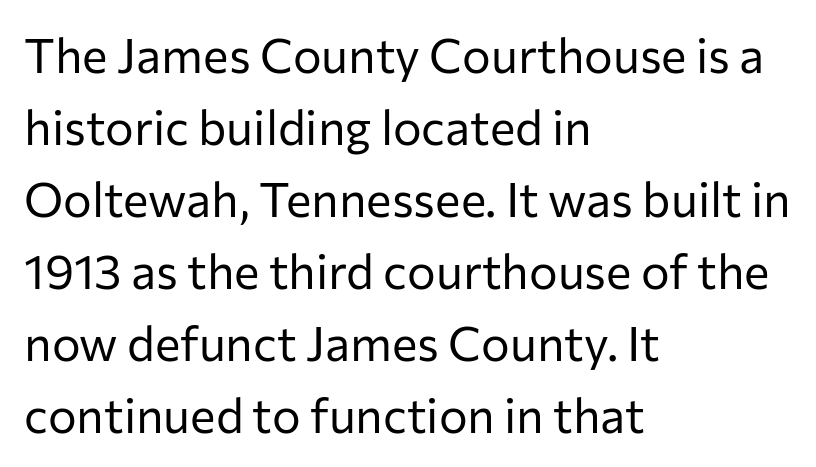
{"serif": "no", "italic": "no", "bold": "no", "weight": "regular", "width": "normal", "stroke_contrast": "low", "x_height": "medium", "monospaced": "no", "underline": "no", "align": "left", "line_spacing": "normal", "line_spacing_ratio": 1.5, "letter_spacing": "normal", "letter_spacing_em": 0.0, "glyph_px": 48}
